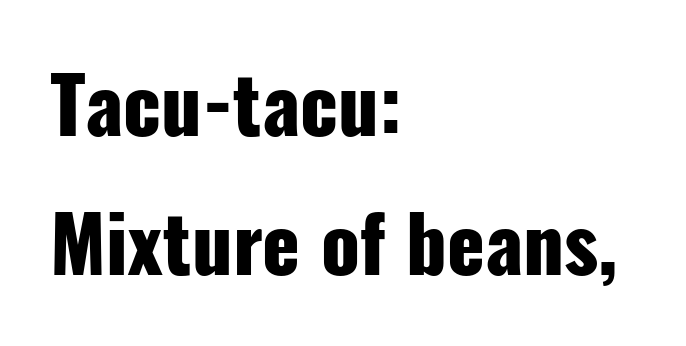
The image shows 78 px heavy, condensed sans-serif type, upright; set left-aligned, line spacing 1.78x, normal letter spacing, not underlined; low stroke contrast and a medium x-height.
